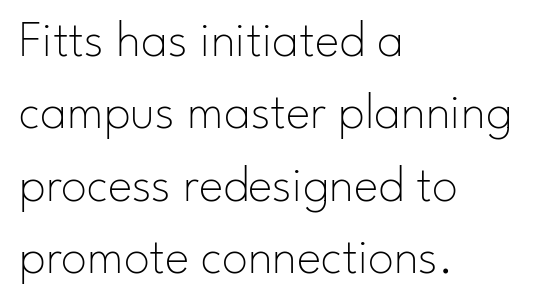
{"serif": "no", "italic": "no", "bold": "no", "weight": "thin", "width": "normal", "stroke_contrast": "low", "x_height": "small", "monospaced": "no", "underline": "no", "align": "left", "line_spacing": "normal", "line_spacing_ratio": 1.39, "letter_spacing": "normal", "letter_spacing_em": 0.0, "glyph_px": 52}
